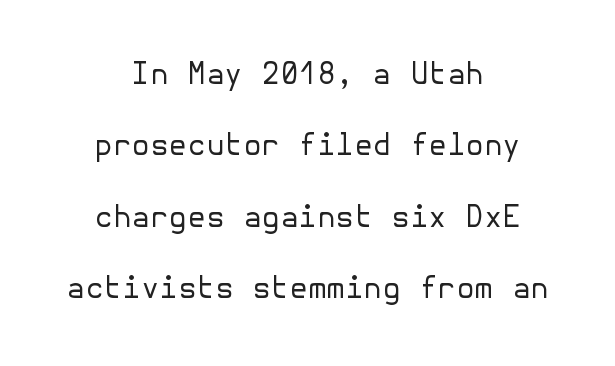
The image shows 30 px regular-weight sans-serif type, upright; set centered, loose line spacing (2.38x), normal letter spacing, not underlined; low stroke contrast and a medium x-height.
